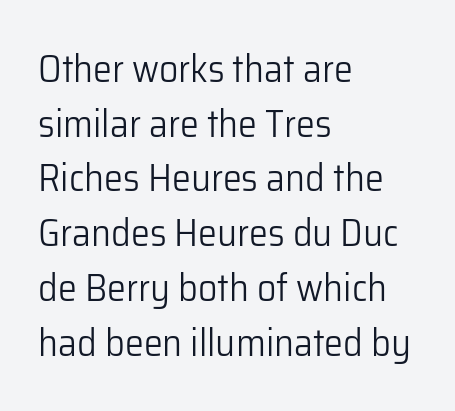
{"serif": "no", "italic": "no", "bold": "no", "weight": "light", "width": "normal", "stroke_contrast": "low", "x_height": "medium", "monospaced": "no", "underline": "no", "align": "left", "line_spacing": "normal", "line_spacing_ratio": 1.44, "letter_spacing": "normal", "letter_spacing_em": 0.0, "glyph_px": 38}
